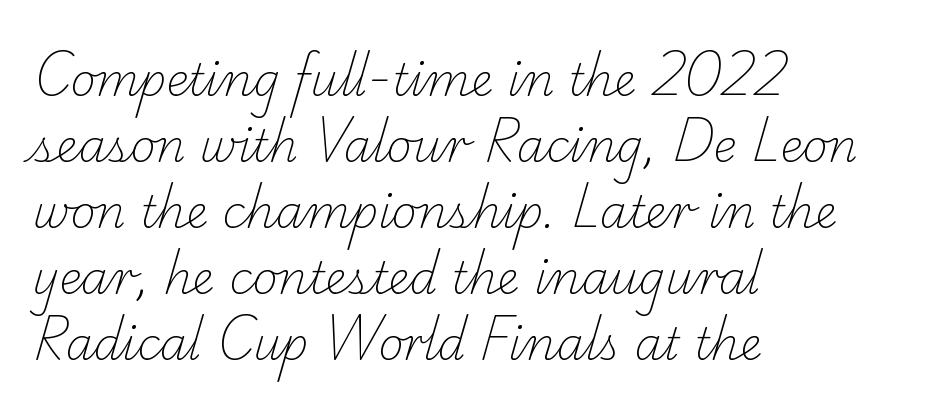
The text was rendered using a seriffed face with decorative stroke endings. Note the varied advance widths — an 'i' is clearly narrower than an 'm'. The space beneath each line is pristine and unruled. The rows are spaced the way most documents space them.
